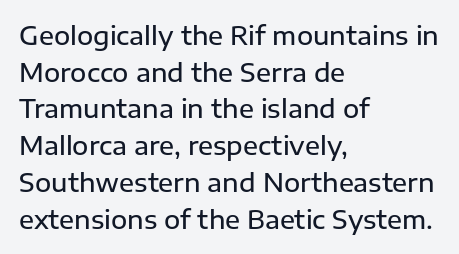
The gaps between neighbouring characters are ordinary and unremarkable. Clear beneath every line of the passage. The lettering holds an erect, upright posture throughout. Line starts are locked; line ends wander.
